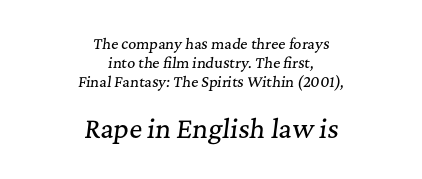
Q: Is the text italic (slanted)? A: Yes, it leans right by about 7 degrees.
Q: Is the text underlined? A: No.
Q: How is the paragraph aligned? A: Centered.
Q: Is the spacing between letters normal or unusually wide? A: Normal.
Q: Is the spacing between lines tight, normal or loose? A: Normal.
Q: Which block of text is set in a larger size, the first (top) or the second (bottom)? A: The second (bottom) one.
